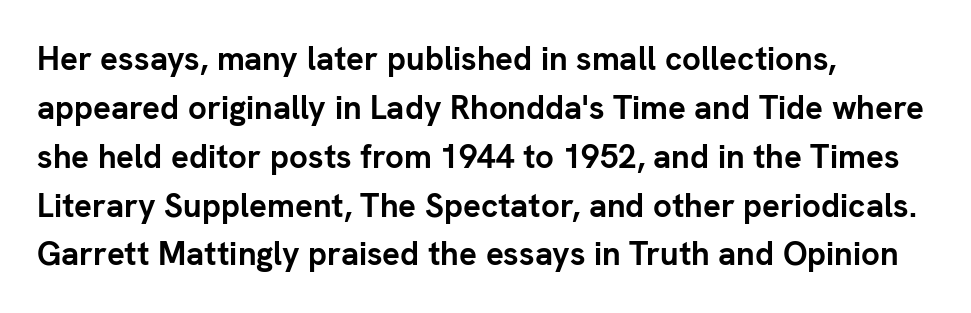
The image shows 33 px semibold sans-serif type, upright; set left-aligned, normal line spacing (1.48x), normal letter spacing, not underlined; low stroke contrast and a medium x-height.
